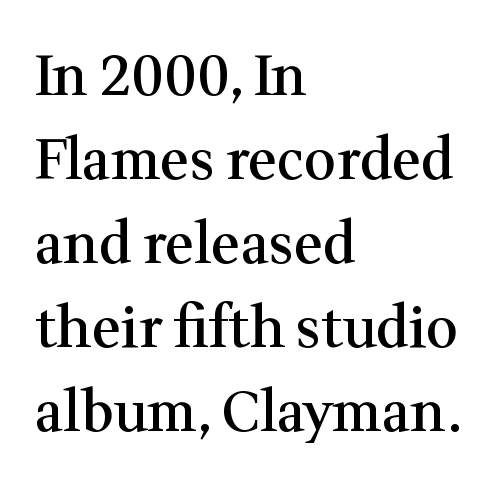
{"serif": "yes", "italic": "no", "bold": "semi", "weight": "semibold", "width": "normal", "stroke_contrast": "medium", "x_height": "medium", "monospaced": "no", "underline": "no", "align": "left", "line_spacing": "normal", "line_spacing_ratio": 1.5, "letter_spacing": "normal", "letter_spacing_em": 0.0, "glyph_px": 56}
